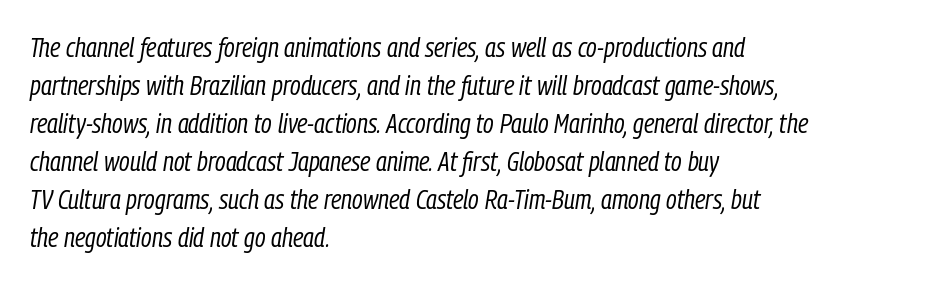
The specimen reads as italic at a glance. Successive baselines arrive at the customary interval. Nothing heavy about these letters — not bold at all. Any mark beneath the type? The region is blank. This rendering uses left alignment, leaving the right contour irregular. The rendering keeps characters at their native spacing.
